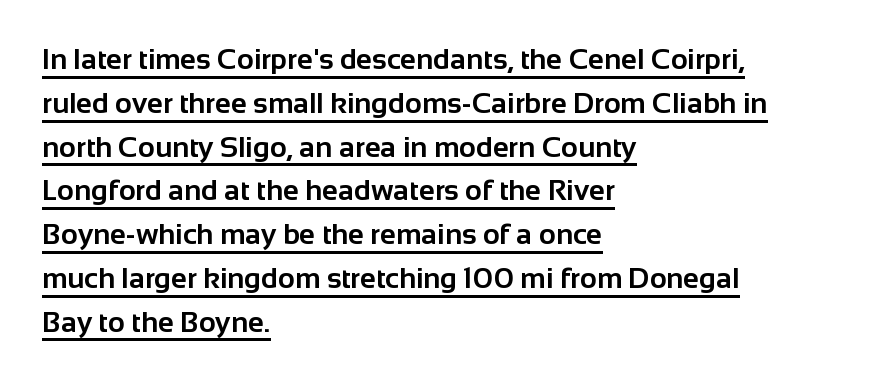
Typeset ragged right — the left edge is the straight one. The space between consecutive lines is moderate. A typographer would call this underscored text. Looks like regular typesetting: each glyph gets only the width it needs.
